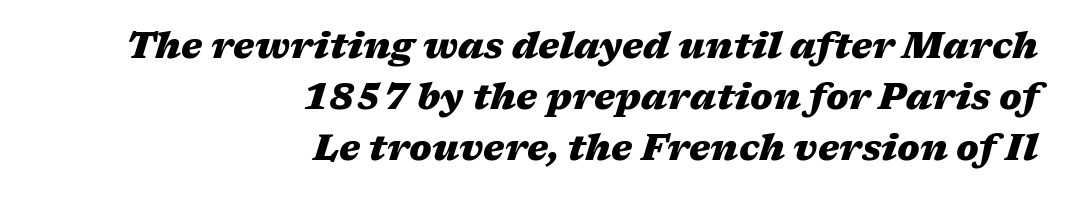
{"italic": "yes", "lean": "right", "slant_degrees": 17, "bold": "yes", "weight": "heavy", "width": "wide", "stroke_contrast": "medium", "x_height": "medium", "monospaced": "no", "underline": "no", "align": "right", "line_spacing": "normal", "line_spacing_ratio": 1.42, "letter_spacing": "normal", "letter_spacing_em": 0.0, "glyph_px": 36}
